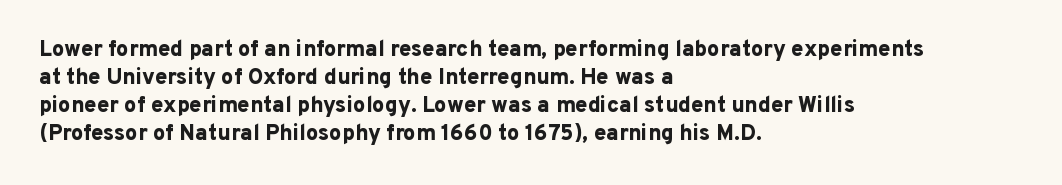
Q: Is the text bold? A: Yes.
Q: Is the text italic (slanted)? A: No, it is upright.
Q: Is the text underlined? A: No.
Q: How is the paragraph aligned? A: Left-aligned.
Q: Is the spacing between letters normal or unusually wide? A: Normal.
Q: Is the spacing between lines tight, normal or loose? A: Normal.
